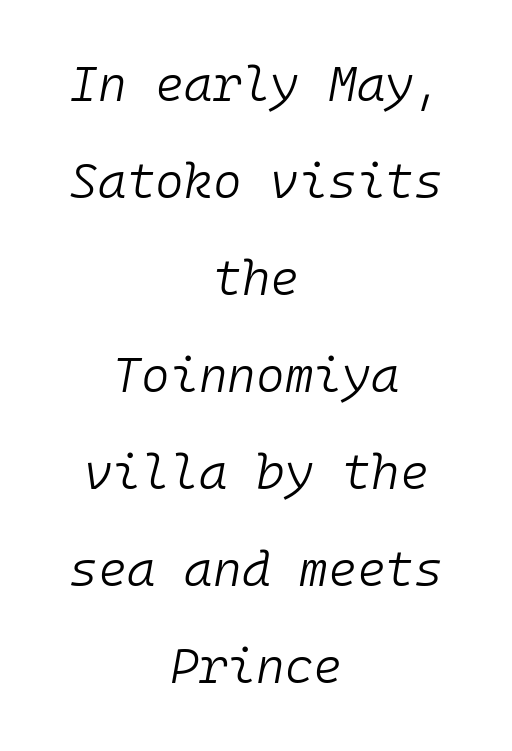
Q: Is the text bold? A: No.
Q: Is the text italic (slanted)? A: Yes, it leans right by about 10 degrees.
Q: Is the text underlined? A: No.
Q: How is the paragraph aligned? A: Centered.
Q: Is the spacing between letters normal or unusually wide? A: Normal.
Q: Is the spacing between lines tight, normal or loose? A: Loose.
Q: Width (condensed, normal, or wide)? A: Normal.
Q: Stroke contrast? A: Low.
Q: x-height? A: Medium.
Q: Monospaced? A: Yes.
